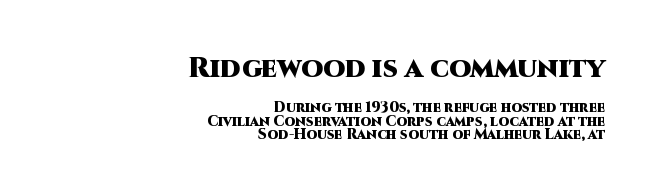
The image shows 28 px heavy sans-serif type, upright; set right-aligned, tight line spacing (0.96x), normal letter spacing, not underlined; the first (top) block is 2.0x larger; high stroke contrast and a large x-height.
